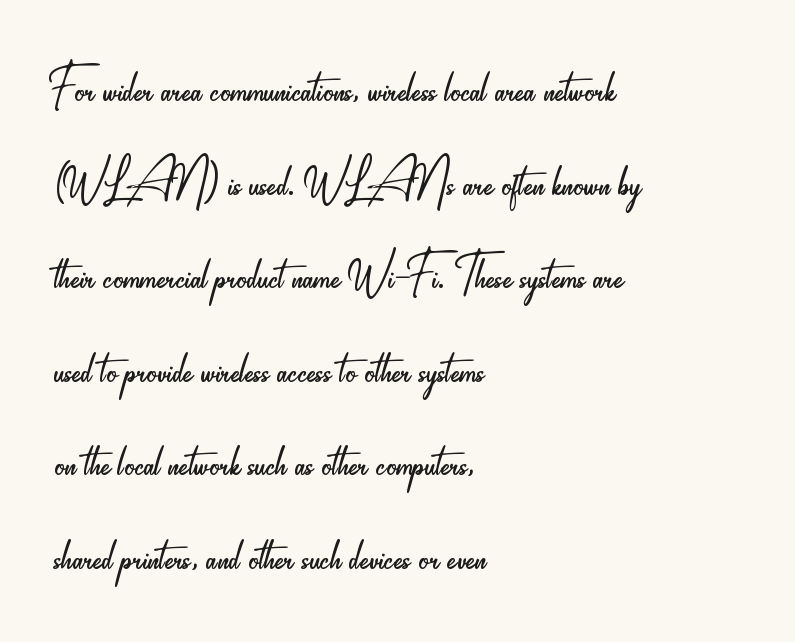
{"serif": "no", "bold": "no", "weight": "light", "width": "condensed", "stroke_contrast": "low", "x_height": "small", "monospaced": "no", "underline": "no", "align": "left", "line_spacing": "normal", "line_spacing_ratio": 1.44, "letter_spacing": "normal", "letter_spacing_em": 0.0, "glyph_px": 65}
